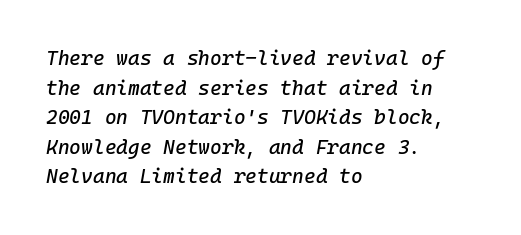
Honestly, there is no underline to notice here at all. Each line starts at the same left margin while the right side varies. Yep, that's italic — everything's leaning. The passage shown has conventional tracking throughout. The vertical gap from one line to the next is medium.
